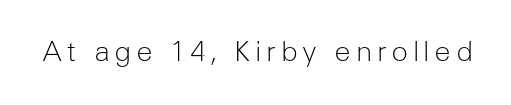
The image shows 28 px light sans-serif type, upright; set not underlined; low stroke contrast and a medium x-height.
